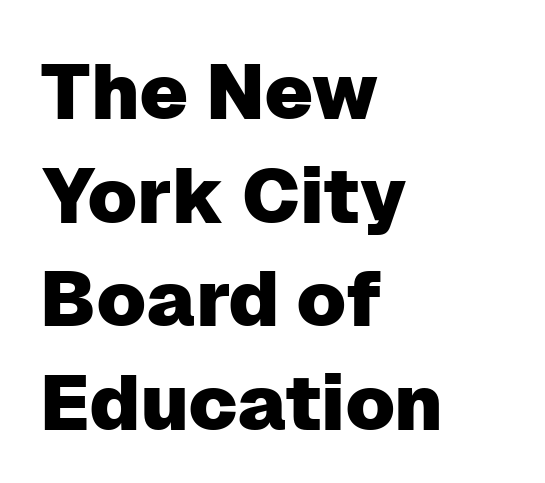
The image shows 78 px sans-serif type, upright; set left-aligned, normal line spacing (1.33x), normal letter spacing, not underlined; low stroke contrast and a medium x-height.
